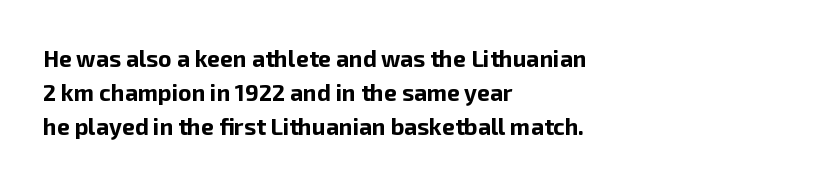
{"italic": "no", "bold": "yes", "underline": "no", "align": "left", "line_spacing": "normal", "line_spacing_ratio": 1.48, "letter_spacing": "normal", "letter_spacing_em": 0.0, "glyph_px": 23}
